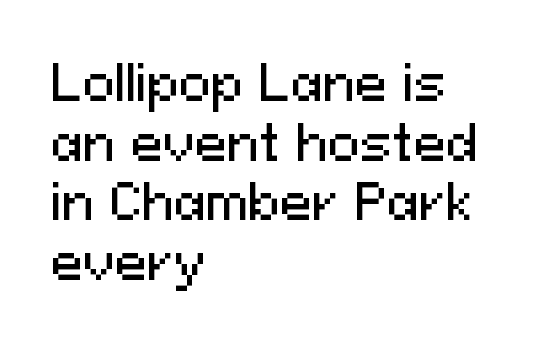
The image shows 48 px sans-serif type, upright; set left-aligned, line spacing 1.24x, normal letter spacing, not underlined; medium stroke contrast and a medium x-height.
